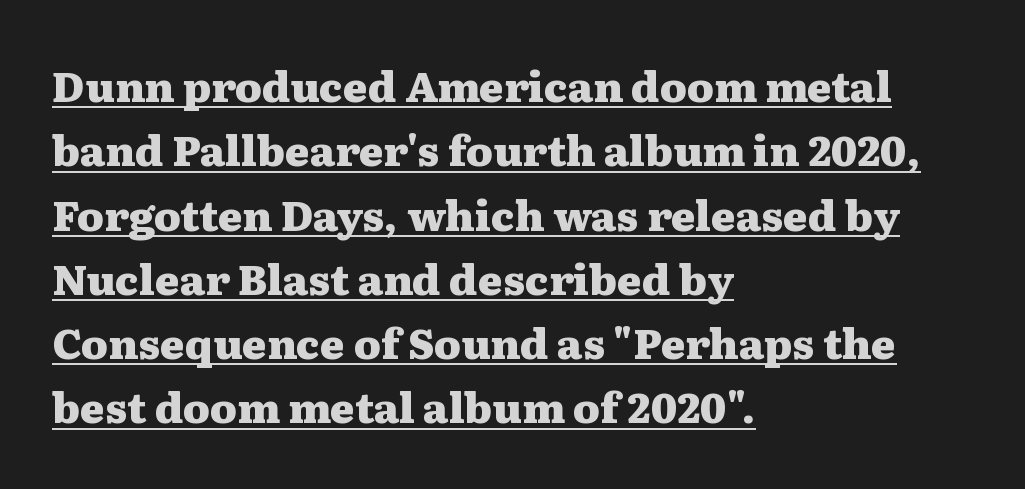
The image shows 42 px heavy, wide serif type, upright; set left-aligned, normal line spacing (1.53x), normal letter spacing, underlined; medium stroke contrast and a medium x-height.
